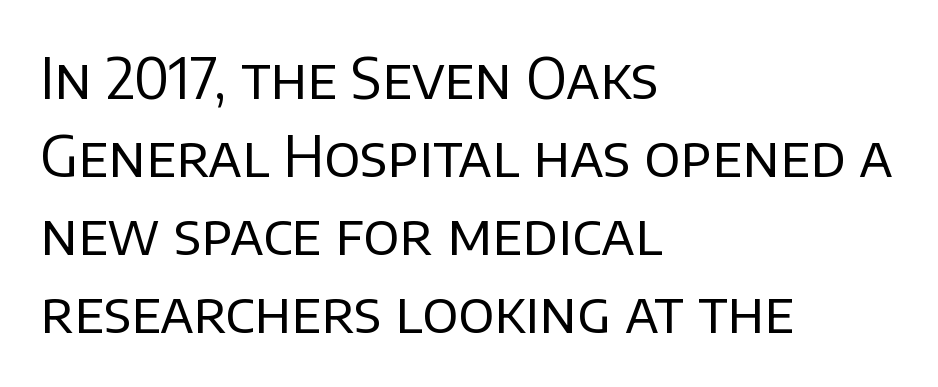
{"serif": "no", "italic": "no", "bold": "no", "weight": "regular", "width": "normal", "stroke_contrast": "low", "x_height": "large", "monospaced": "no", "underline": "no", "align": "left", "line_spacing": "normal", "line_spacing_ratio": 1.37, "letter_spacing": "normal", "letter_spacing_em": 0.0, "glyph_px": 57}
